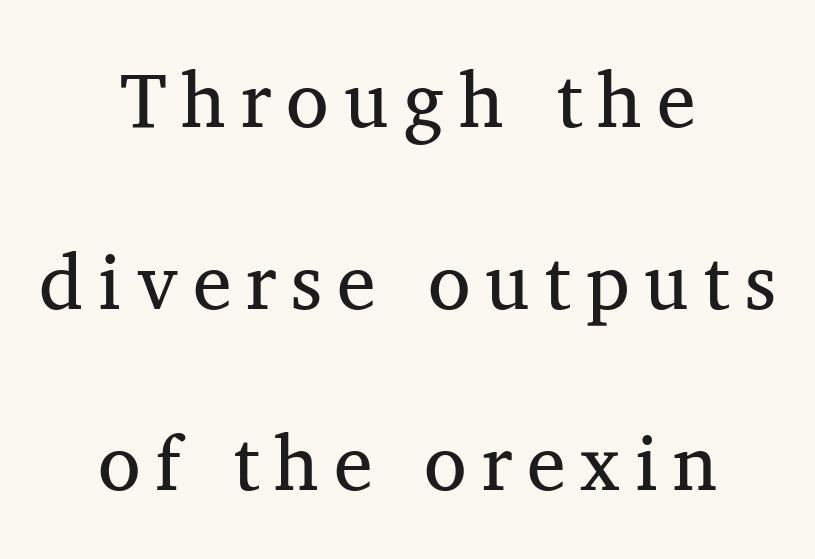
Q: Is the text bold? A: No.
Q: Is the text italic (slanted)? A: No, it is upright.
Q: Is the typeface a serif or a sans-serif typeface? A: Serif.
Q: Is the text underlined? A: No.
Q: How is the paragraph aligned? A: Centered.
Q: Is the spacing between lines tight, normal or loose? A: Loose.
Q: Width (condensed, normal, or wide)? A: Normal.
Q: Stroke contrast? A: Medium.
Q: x-height? A: Medium.
Q: Monospaced? A: No.
